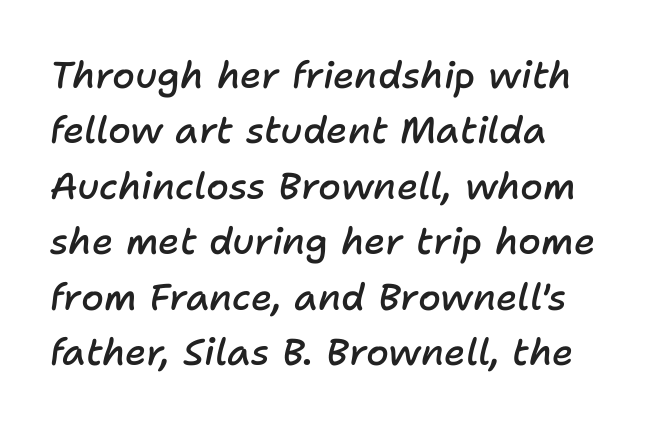
Typeset ragged right — the left edge is the straight one. The space directly below the letters is spotless. Here the glyphs are tracked normally, forming tight word shapes. Does the leading feel generous? No, just average.
